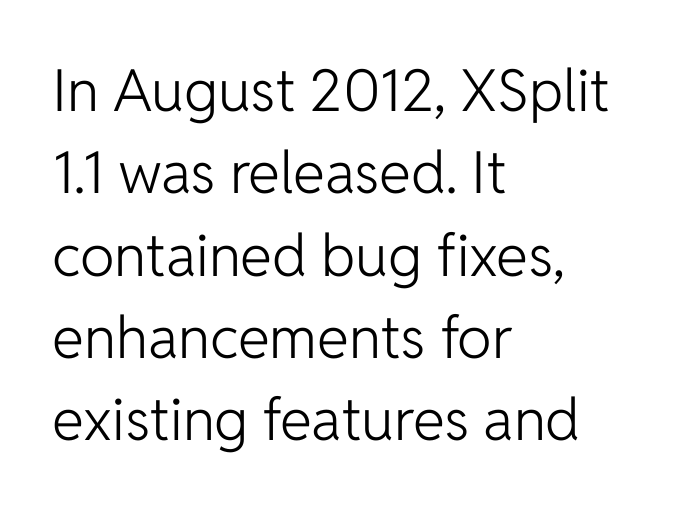
{"serif": "no", "italic": "no", "bold": "no", "weight": "light", "width": "normal", "stroke_contrast": "low", "x_height": "medium", "monospaced": "no", "underline": "no", "align": "left", "line_spacing": "normal", "line_spacing_ratio": 1.42, "letter_spacing": "normal", "letter_spacing_em": 0.0, "glyph_px": 58}
